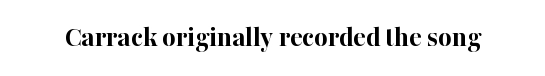
Q: Is the text bold? A: Yes.
Q: Is the text italic (slanted)? A: No, it is upright.
Q: Is the typeface a serif or a sans-serif typeface? A: Serif.
Q: Is the text underlined? A: No.
Q: Is the spacing between letters normal or unusually wide? A: Normal.
Q: Width (condensed, normal, or wide)? A: Normal.
Q: Stroke contrast? A: High.
Q: x-height? A: Medium.
Q: Monospaced? A: No.
